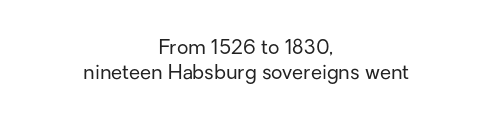
There is no visible air inserted between adjacent glyphs. The compositor balanced each line on the midline. Compared with a typical body face, this is equally light or lighter still. The typography opts for an upright posture over an oblique one. Any mark beneath the type? The region is blank.
